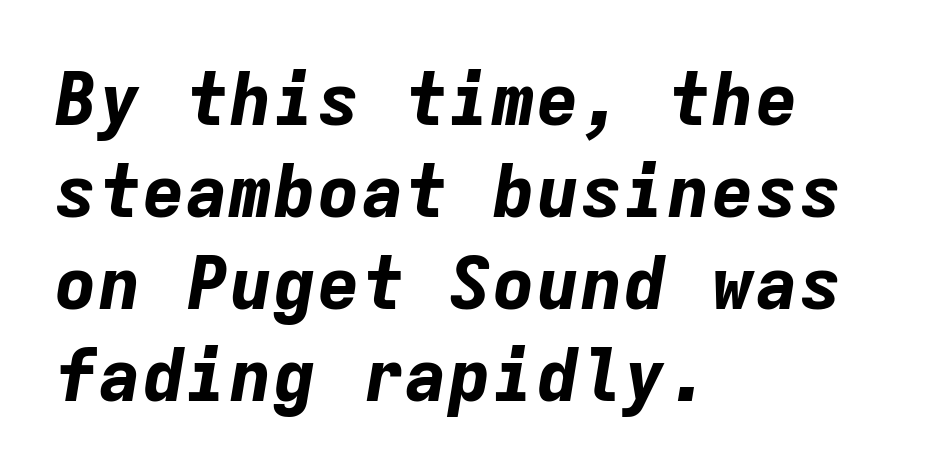
Q: Is the text bold? A: Yes.
Q: Is the text italic (slanted)? A: Yes, it leans right by about 9 degrees.
Q: Is the text underlined? A: No.
Q: How is the paragraph aligned? A: Left-aligned.
Q: Is the spacing between letters normal or unusually wide? A: Normal.
Q: Is the spacing between lines tight, normal or loose? A: Normal.
Q: Width (condensed, normal, or wide)? A: Normal.
Q: Stroke contrast? A: Low.
Q: x-height? A: Medium.
Q: Monospaced? A: Yes.
